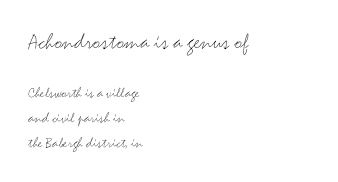
Stems and bowls with no extra thickness — not bold. Short and long lines alike share a common starting point at left. These two chunks differ in scale, with the top chunk taking the larger measure. Evenly set lines give the paragraph a standard silhouette.
